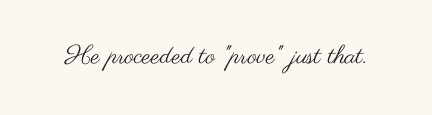
Q: Is the text bold? A: No.
Q: Is the text italic (slanted)? A: Yes.
Q: Is the text underlined? A: No.
Q: Is the spacing between letters normal or unusually wide? A: Normal.
